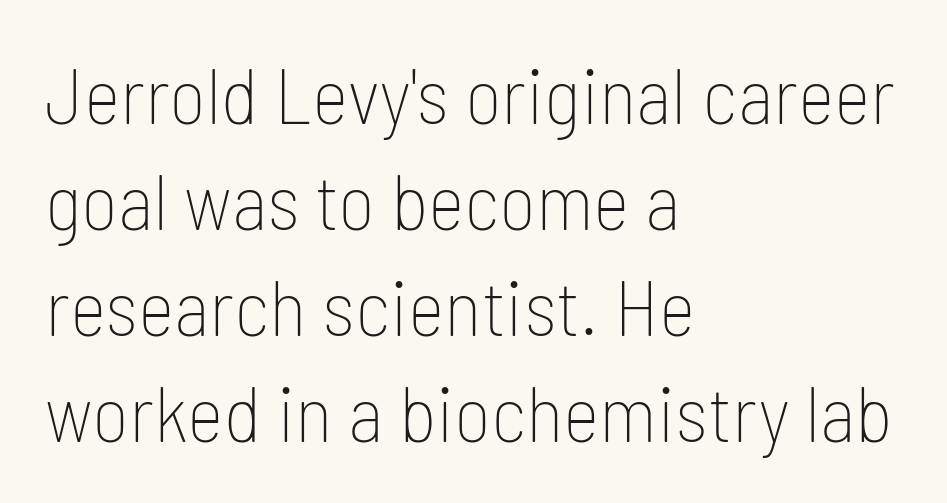
The image shows 79 px thin, condensed sans-serif type, upright; set left-aligned, normal line spacing (1.34x), normal letter spacing, not underlined; low stroke contrast and a medium x-height.
